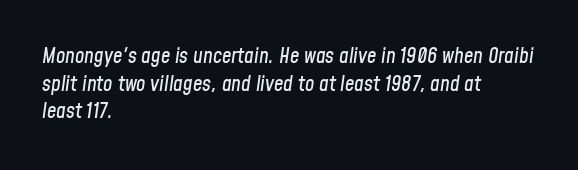
{"italic": "yes", "lean": "right", "slant_degrees": 8, "underline": "no", "align": "left", "line_spacing": "normal", "line_spacing_ratio": 1.31, "letter_spacing": "normal", "letter_spacing_em": 0.0, "glyph_px": 21}
